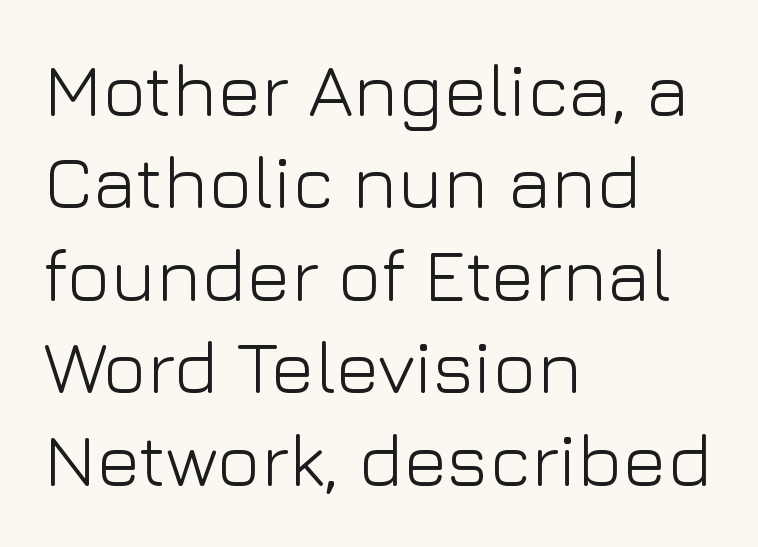
The gaps between neighbouring characters are ordinary and unremarkable. Each letter keeps its own natural width here, so spacing adapts to shape. To sum up the face: it is a sans, with no serifs. Lines of text with bare space underneath.
